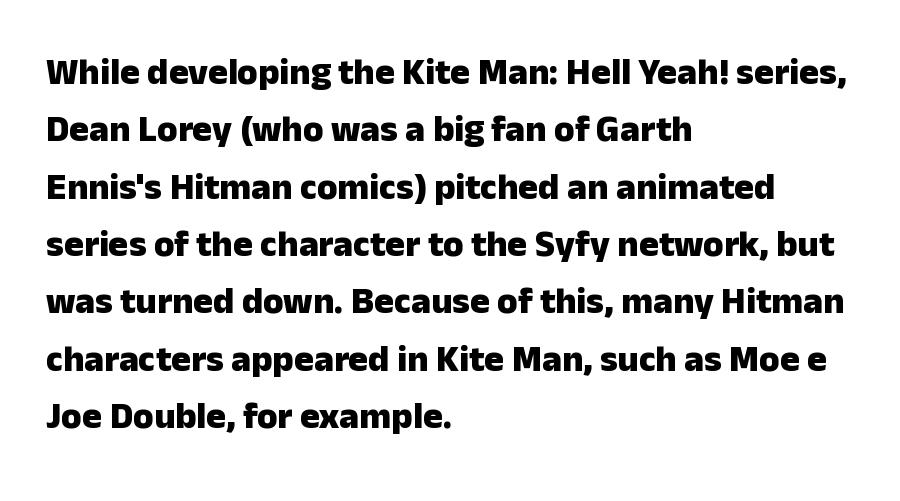
{"serif": "no", "italic": "no", "bold": "yes", "weight": "heavy", "width": "normal", "stroke_contrast": "low", "x_height": "medium", "monospaced": "no", "underline": "no", "align": "left", "line_spacing": "normal", "line_spacing_ratio": 1.55, "letter_spacing": "normal", "letter_spacing_em": 0.0, "glyph_px": 37}
